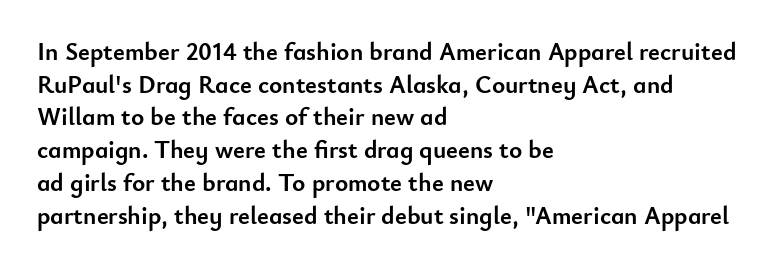
The image shows 25 px bold type, upright; set left-aligned, normal line spacing (1.31x), normal letter spacing, not underlined.
